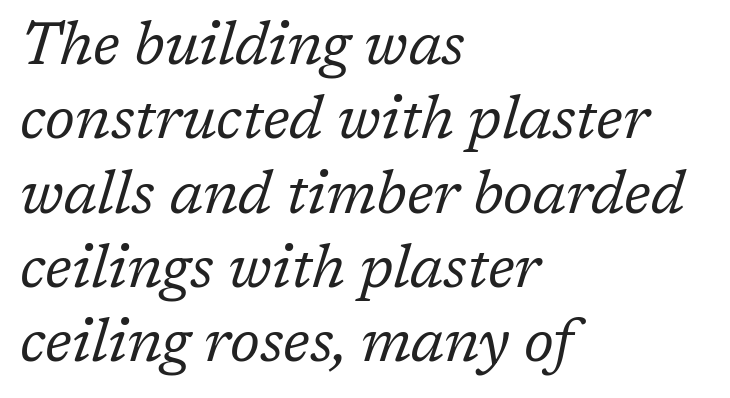
Q: Is the text bold? A: No.
Q: Is the text italic (slanted)? A: Yes, it leans right by about 17 degrees.
Q: Is the typeface a serif or a sans-serif typeface? A: Serif.
Q: Is the text underlined? A: No.
Q: How is the paragraph aligned? A: Left-aligned.
Q: Is the spacing between letters normal or unusually wide? A: Normal.
Q: Is the spacing between lines tight, normal or loose? A: Normal.
Q: Width (condensed, normal, or wide)? A: Normal.
Q: Stroke contrast? A: Low.
Q: x-height? A: Medium.
Q: Monospaced? A: No.
